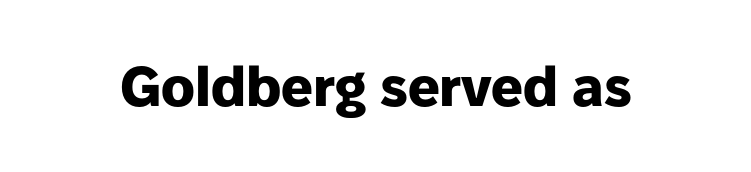
{"serif": "no", "italic": "no", "bold": "yes", "weight": "heavy", "width": "normal", "stroke_contrast": "low", "x_height": "medium", "monospaced": "no", "underline": "no", "letter_spacing": "normal", "letter_spacing_em": 0.0, "glyph_px": 56}
